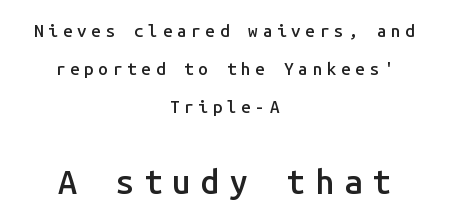
The image shows 34 px semibold sans-serif type, upright, monospaced; set centered, loose line spacing (2.23x), unusually wide letter spacing (+0.28 em), not underlined; the second (bottom) block is 2.0x larger; low stroke contrast and a medium x-height.
